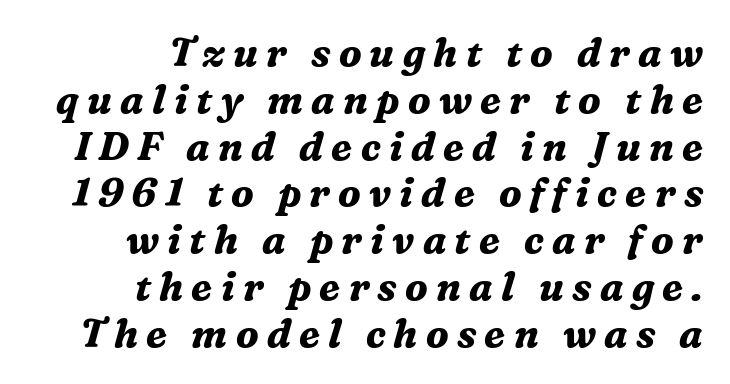
Character widths vary here, with narrow letters taking less room than wide ones. Check under the words: just untouched page. A typesetter would label this face a serif. The letters are slanted; this is an italic face. Each line ends at the same right margin while the left side varies.
